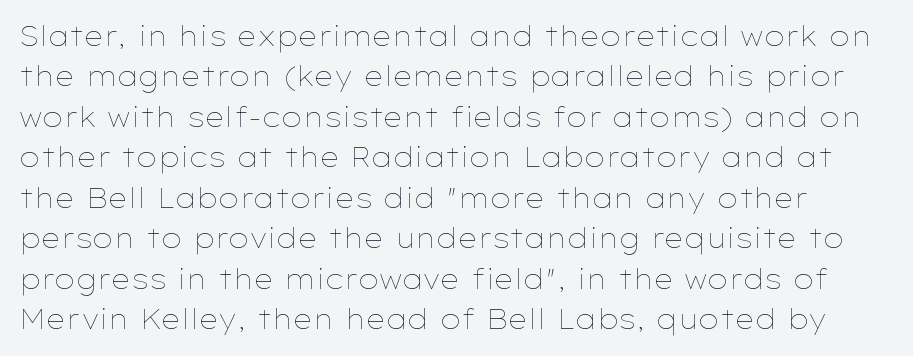
The image shows 27 px text type, upright; set normal line spacing (1.5x), normal letter spacing, not underlined.
